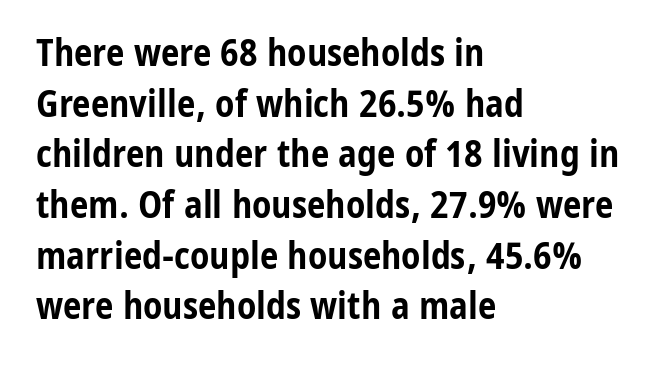
{"serif": "no", "italic": "no", "bold": "yes", "weight": "bold", "width": "condensed", "stroke_contrast": "low", "x_height": "medium", "monospaced": "no", "underline": "no", "align": "left", "line_spacing": "normal", "line_spacing_ratio": 1.37, "letter_spacing": "normal", "letter_spacing_em": 0.0, "glyph_px": 37}
